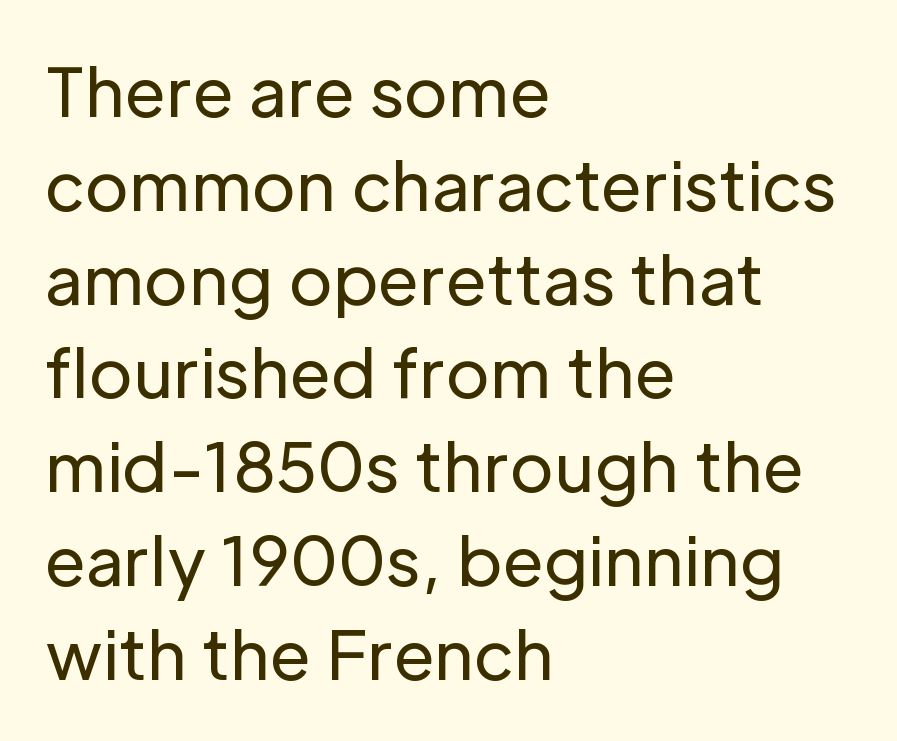
Q: Is the text bold? A: No.
Q: Is the text italic (slanted)? A: No, it is upright.
Q: Is the typeface a serif or a sans-serif typeface? A: Sans-serif.
Q: Is the text underlined? A: No.
Q: How is the paragraph aligned? A: Left-aligned.
Q: Is the spacing between letters normal or unusually wide? A: Normal.
Q: Is the spacing between lines tight, normal or loose? A: Normal.
Q: Width (condensed, normal, or wide)? A: Normal.
Q: Stroke contrast? A: Low.
Q: x-height? A: Medium.
Q: Monospaced? A: No.
